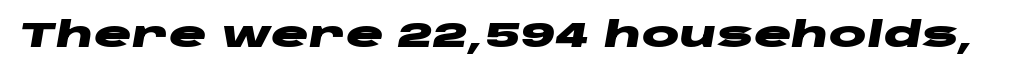
{"italic": "yes", "lean": "right", "slant_degrees": 10, "bold": "yes", "weight": "heavy", "width": "wide", "stroke_contrast": "low", "x_height": "large", "monospaced": "no", "underline": "no", "letter_spacing": "normal", "letter_spacing_em": 0.0, "glyph_px": 35}
